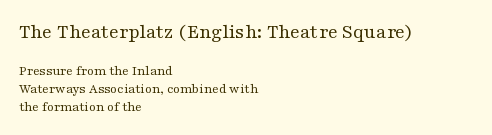
Q: Is the text bold? A: No.
Q: Is the text italic (slanted)? A: No, it is upright.
Q: Is the text underlined? A: No.
Q: How is the paragraph aligned? A: Left-aligned.
Q: Is the spacing between letters normal or unusually wide? A: Normal.
Q: Is the spacing between lines tight, normal or loose? A: Normal.
Q: Which block of text is set in a larger size, the first (top) or the second (bottom)? A: The first (top) one.
